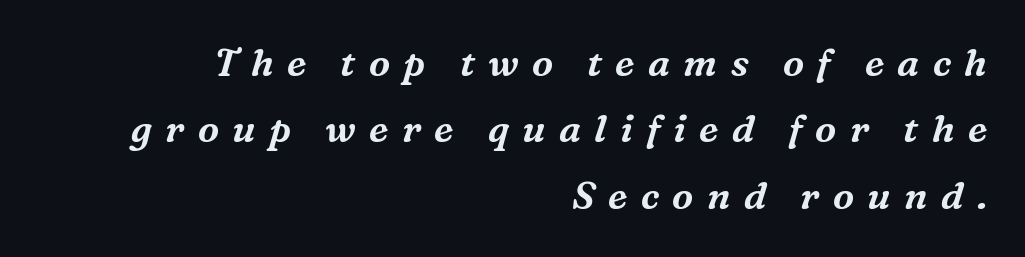
{"serif": "yes", "italic": "yes", "lean": "right", "slant_degrees": 16, "width": "normal", "stroke_contrast": "medium", "x_height": "medium", "monospaced": "no", "underline": "no", "align": "right", "line_spacing_ratio": 1.75, "letter_spacing": "wide", "letter_spacing_em": 0.35, "glyph_px": 38}
